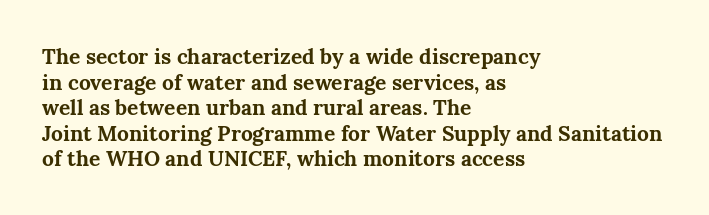
{"italic": "no", "bold": "yes", "underline": "no", "align": "left", "line_spacing_ratio": 1.22, "letter_spacing": "normal", "letter_spacing_em": 0.0, "glyph_px": 21}
